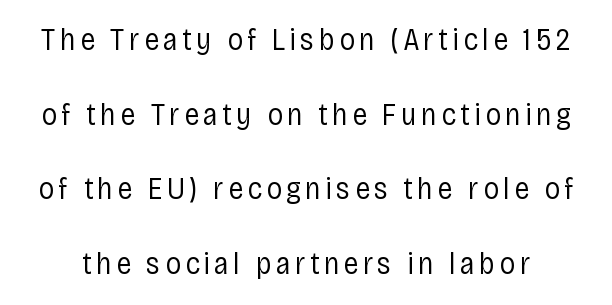
The image shows 31 px regular-weight, condensed sans-serif type, upright; set loose line spacing (2.41x), not underlined; low stroke contrast and a large x-height.
